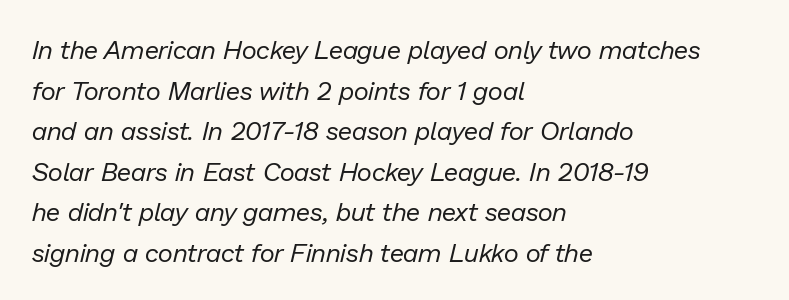
The image shows 26 px text type, italic (leaning right); set left-aligned, normal line spacing (1.56x), normal letter spacing, not underlined.
